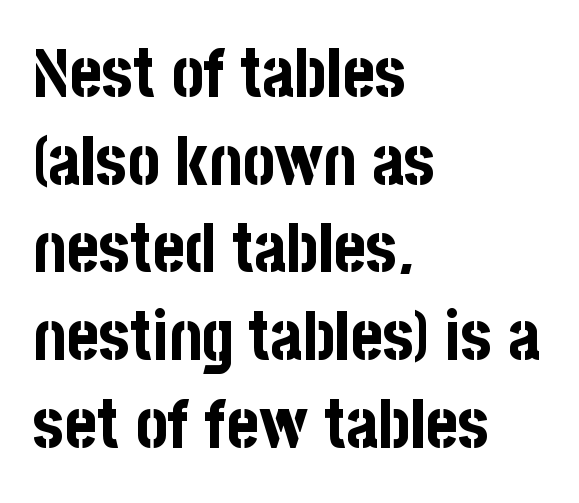
Q: Is the text bold? A: Yes.
Q: Is the text italic (slanted)? A: No, it is upright.
Q: Is the typeface a serif or a sans-serif typeface? A: Sans-serif.
Q: Is the text underlined? A: No.
Q: How is the paragraph aligned? A: Left-aligned.
Q: Is the spacing between letters normal or unusually wide? A: Normal.
Q: Is the spacing between lines tight, normal or loose? A: Normal.
Q: Width (condensed, normal, or wide)? A: Condensed.
Q: Stroke contrast? A: Low.
Q: x-height? A: Large.
Q: Monospaced? A: No.
